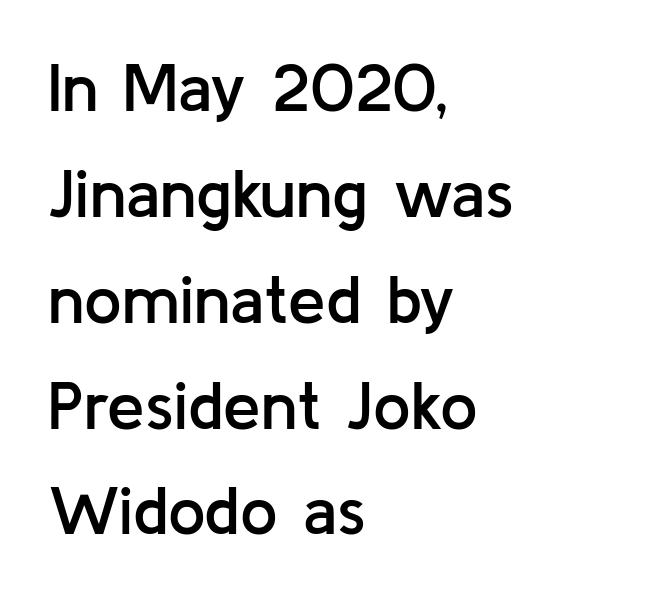
The characters look somewhat weighty, a semibold short of true bold. The leading is moderate, giving the passage an even texture. The passage shown is typeset with a sans-serif family. The lines are quadded left.
